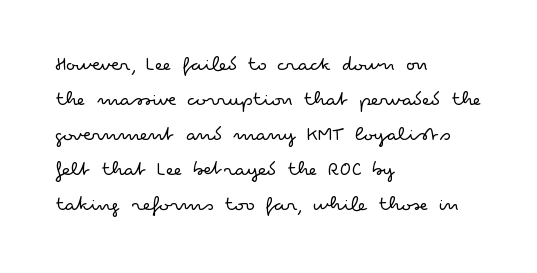
Q: Is the text bold? A: No.
Q: Is the text italic (slanted)? A: No, it is upright.
Q: Is the text underlined? A: No.
Q: How is the paragraph aligned? A: Left-aligned.
Q: Is the spacing between letters normal or unusually wide? A: Normal.
Q: Is the spacing between lines tight, normal or loose? A: Normal.
